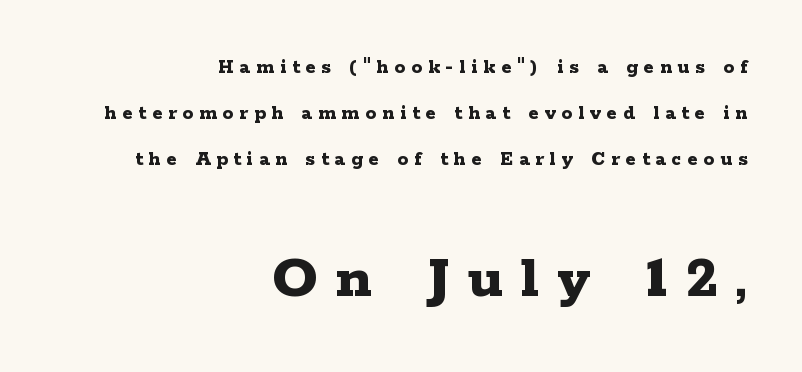
The image shows 63 px bold, wide serif type, upright; set right-aligned, loose line spacing (2.2x), unusually wide letter spacing (+0.29 em), not underlined; the second (bottom) block is 3.0x larger; low stroke contrast and a medium x-height.
